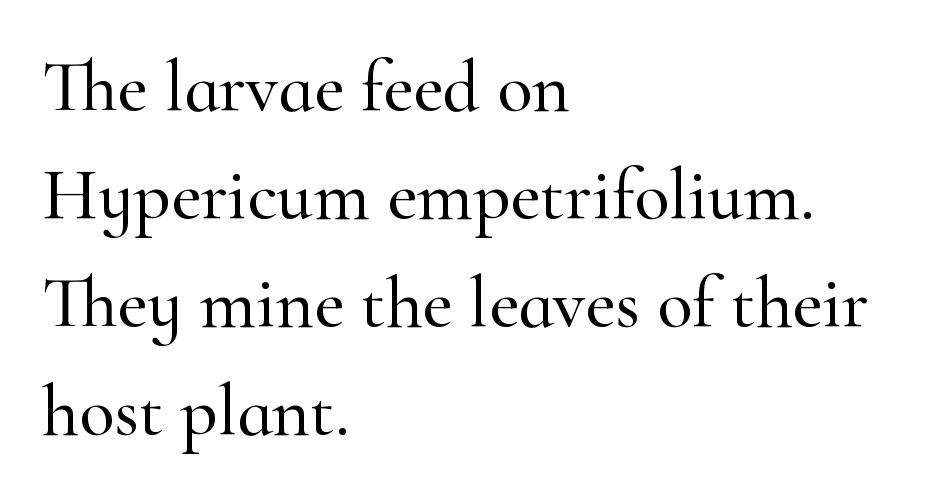
{"serif": "yes", "italic": "no", "width": "normal", "stroke_contrast": "high", "x_height": "small", "monospaced": "no", "underline": "no", "align": "left", "line_spacing": "normal", "line_spacing_ratio": 1.48, "letter_spacing": "normal", "letter_spacing_em": 0.0, "glyph_px": 73}
